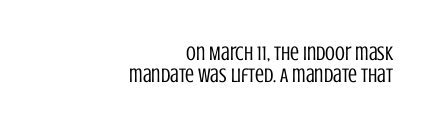
{"italic": "no", "bold": "no", "underline": "no", "align": "right", "line_spacing": "tight", "line_spacing_ratio": 1.08, "letter_spacing": "normal", "letter_spacing_em": 0.0, "glyph_px": 20}
